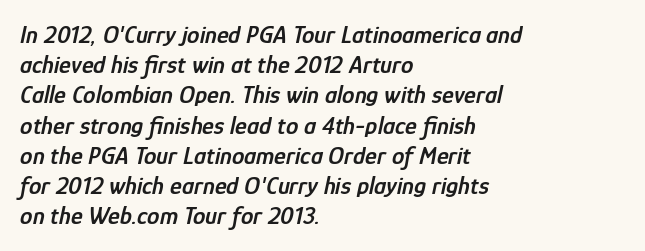
This sample uses an oblique cut, with every glyph tilted off the vertical. The passage shown is not underscored anywhere. The rendering anchors every line to the left-hand side. Every letter is mildly thick-stroked: semibold rather than bold.
